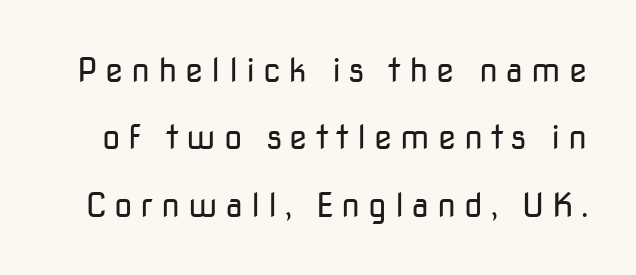
Q: Is the text bold? A: No.
Q: Is the text italic (slanted)? A: No, it is upright.
Q: Is the typeface a serif or a sans-serif typeface? A: Sans-serif.
Q: Is the text underlined? A: No.
Q: Is the spacing between letters normal or unusually wide? A: Unusually wide.
Q: Is the spacing between lines tight, normal or loose? A: Loose.
Q: Width (condensed, normal, or wide)? A: Normal.
Q: Stroke contrast? A: Low.
Q: x-height? A: Medium.
Q: Monospaced? A: No.
